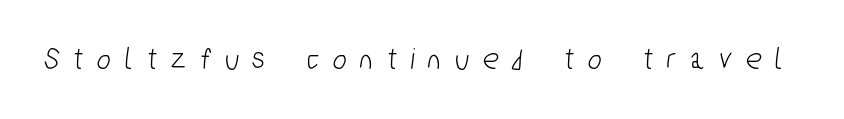
{"serif": "no", "width": "condensed", "stroke_contrast": "low", "x_height": "medium", "monospaced": "no", "underline": "no", "letter_spacing": "wide", "letter_spacing_em": 0.45, "glyph_px": 32}
